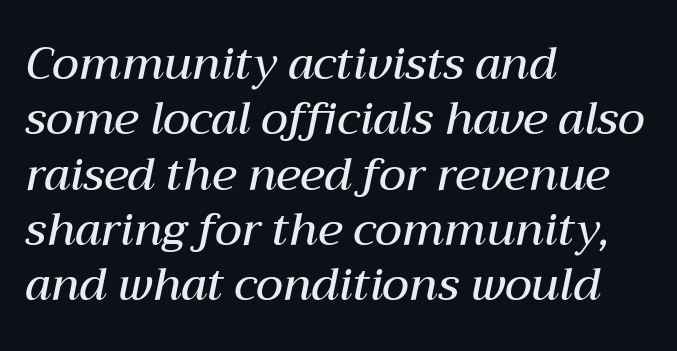
{"italic": "yes", "lean": "right", "slant_degrees": 12, "bold": "semi", "weight": "semibold", "width": "normal", "stroke_contrast": "medium", "x_height": "medium", "monospaced": "no", "underline": "no", "align": "left", "line_spacing_ratio": 1.23, "letter_spacing": "normal", "letter_spacing_em": 0.0, "glyph_px": 45}
